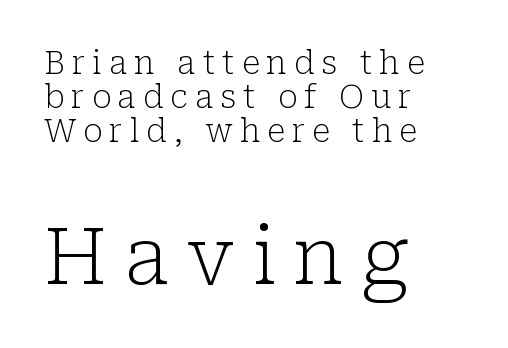
Q: Is the text bold? A: No.
Q: Is the text italic (slanted)? A: No, it is upright.
Q: Is the typeface a serif or a sans-serif typeface? A: Serif.
Q: Is the text underlined? A: No.
Q: How is the paragraph aligned? A: Left-aligned.
Q: Is the spacing between letters normal or unusually wide? A: Unusually wide.
Q: Is the spacing between lines tight, normal or loose? A: Tight.
Q: Which block of text is set in a larger size, the first (top) or the second (bottom)? A: The second (bottom) one.
Q: Width (condensed, normal, or wide)? A: Normal.
Q: Stroke contrast? A: Low.
Q: x-height? A: Medium.
Q: Monospaced? A: No.
